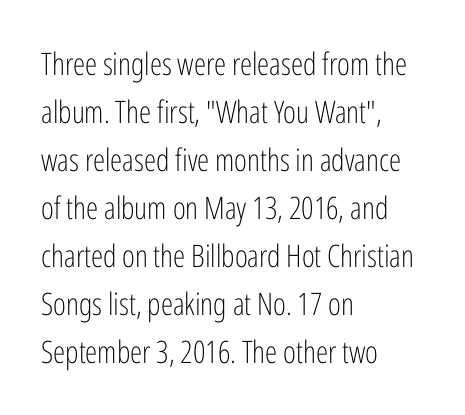
Q: Is the text bold? A: No.
Q: Is the text italic (slanted)? A: No, it is upright.
Q: Is the typeface a serif or a sans-serif typeface? A: Sans-serif.
Q: Is the text underlined? A: No.
Q: How is the paragraph aligned? A: Left-aligned.
Q: Is the spacing between letters normal or unusually wide? A: Normal.
Q: Is the spacing between lines tight, normal or loose? A: Normal.
Q: Width (condensed, normal, or wide)? A: Condensed.
Q: Stroke contrast? A: Low.
Q: x-height? A: Medium.
Q: Monospaced? A: No.
